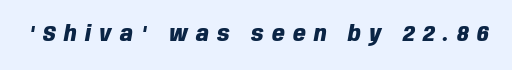
These words are printed bold, with thick strokes throughout. The space directly below the letters is spotless. The axis of the letterforms is tilted away from vertical. A typesetter would call this heavily tracked-out type.
